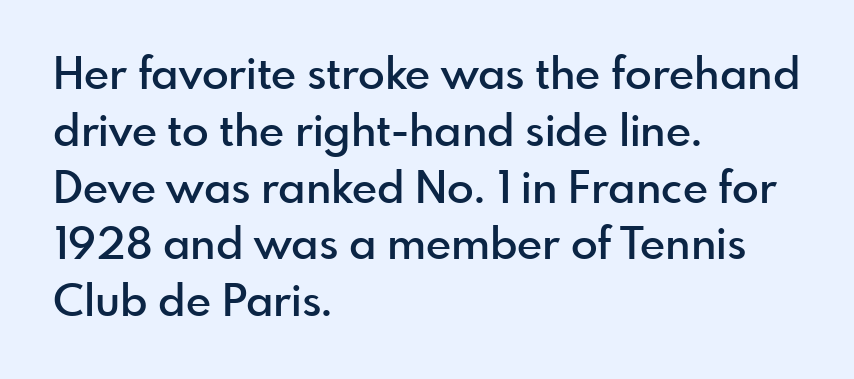
{"serif": "no", "italic": "no", "bold": "semi", "weight": "semibold", "width": "normal", "x_height": "small", "monospaced": "no", "underline": "no", "align": "left", "line_spacing": "normal", "line_spacing_ratio": 1.29, "letter_spacing": "normal", "letter_spacing_em": 0.0, "glyph_px": 44}
